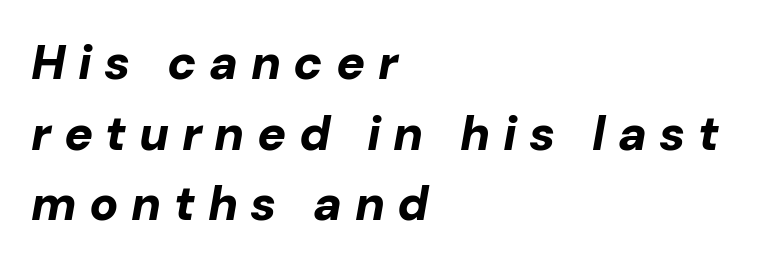
Q: Is the text bold? A: Yes.
Q: Is the text italic (slanted)? A: Yes, it leans right by about 10 degrees.
Q: Is the text underlined? A: No.
Q: How is the paragraph aligned? A: Left-aligned.
Q: Is the spacing between letters normal or unusually wide? A: Unusually wide.
Q: Is the spacing between lines tight, normal or loose? A: Normal.
Q: Width (condensed, normal, or wide)? A: Normal.
Q: Stroke contrast? A: Low.
Q: x-height? A: Medium.
Q: Monospaced? A: No.
